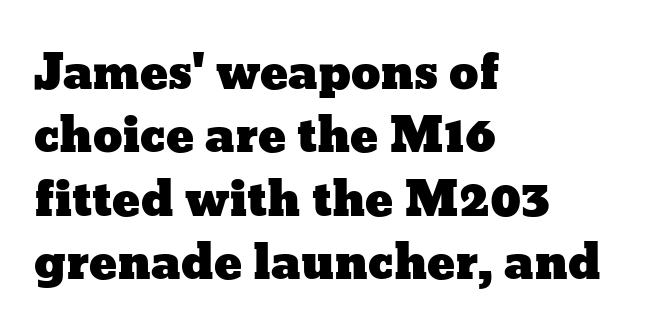
Check under the words: just untouched page. Glyph-to-glyph distance matches everyday printed text. Notice how descenders clear the ascenders below comfortably — that's standard leading. Posture: upright roman. Line beginnings align vertically; line endings do not. Note the varied advance widths — an 'i' is clearly narrower than an 'm'.
